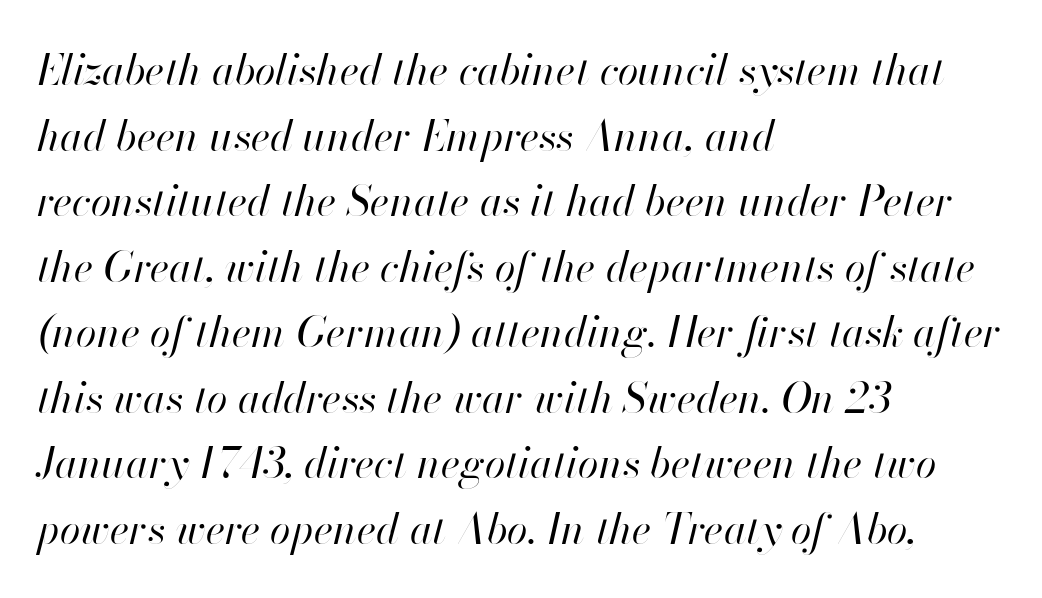
The passage shown is not underscored anywhere. The passage shown stacks its lines at a standard gap. Unbolded letterforms with no extra heft. Does the copy run flush right? No — it runs flush left. Would a proofreader flag this as italicized? Yes. Is this a fixed-width face? No — the glyphs have proportional, varying widths.
